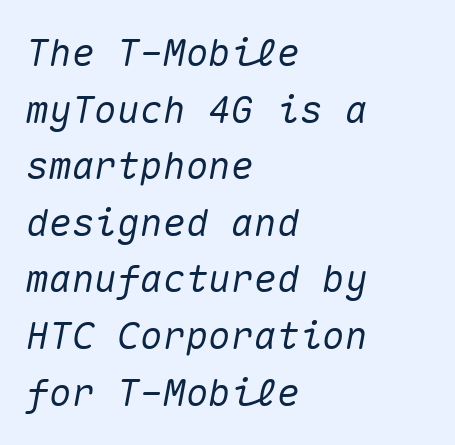
Q: Is the text italic (slanted)? A: Yes, it leans right by about 10 degrees.
Q: Is the text underlined? A: No.
Q: How is the paragraph aligned? A: Left-aligned.
Q: Is the spacing between letters normal or unusually wide? A: Normal.
Q: Is the spacing between lines tight, normal or loose? A: Normal.
Q: Width (condensed, normal, or wide)? A: Normal.
Q: Stroke contrast? A: Medium.
Q: x-height? A: Medium.
Q: Monospaced? A: Yes.
